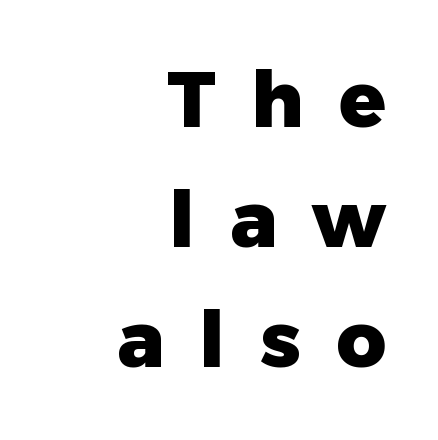
{"serif": "no", "italic": "no", "bold": "yes", "weight": "heavy", "width": "normal", "stroke_contrast": "low", "x_height": "medium", "monospaced": "no", "underline": "no", "align": "right", "line_spacing": "normal", "line_spacing_ratio": 1.56, "letter_spacing": "wide", "letter_spacing_em": 0.46, "glyph_px": 77}
